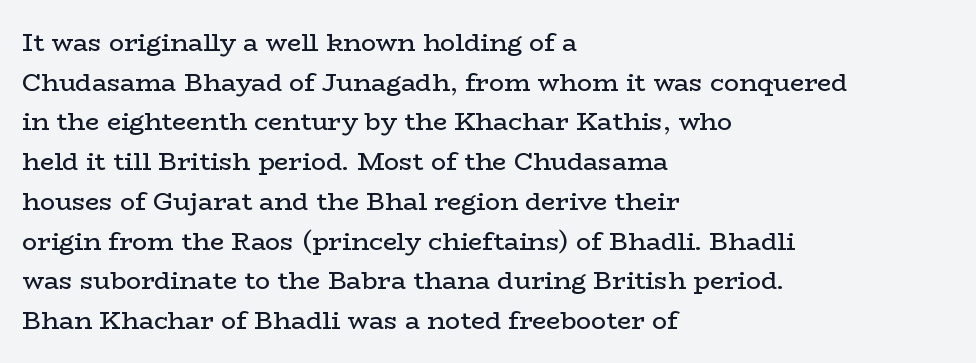
{"italic": "no", "bold": "no", "underline": "no", "align": "left", "line_spacing": "normal", "line_spacing_ratio": 1.59, "letter_spacing": "normal", "letter_spacing_em": 0.0, "glyph_px": 25}
